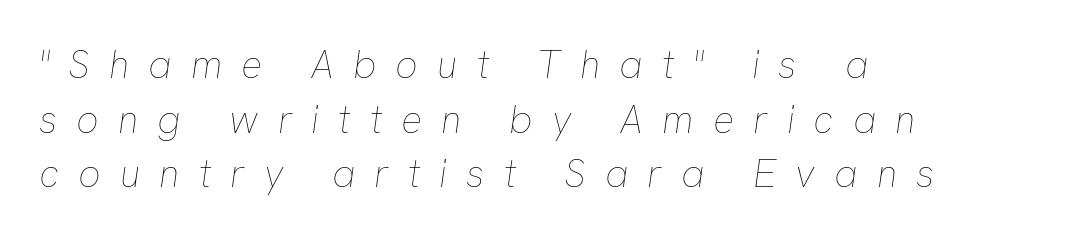
Q: Is the text bold? A: No.
Q: Is the text italic (slanted)? A: Yes, it leans right by about 8 degrees.
Q: Is the text underlined? A: No.
Q: How is the paragraph aligned? A: Left-aligned.
Q: Is the spacing between letters normal or unusually wide? A: Unusually wide.
Q: Is the spacing between lines tight, normal or loose? A: Normal.
Q: Width (condensed, normal, or wide)? A: Normal.
Q: Stroke contrast? A: Low.
Q: x-height? A: Medium.
Q: Monospaced? A: No.
